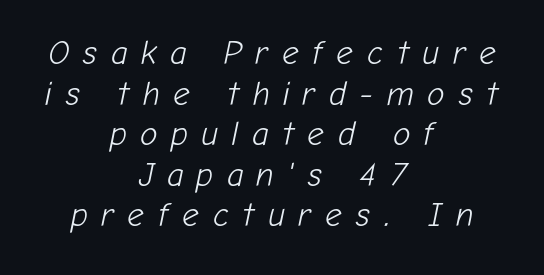
The image shows 33 px light type, italic (leaning right); set centered, line spacing 1.23x, unusually wide letter spacing (+0.4 em), not underlined; low stroke contrast and a medium x-height.
